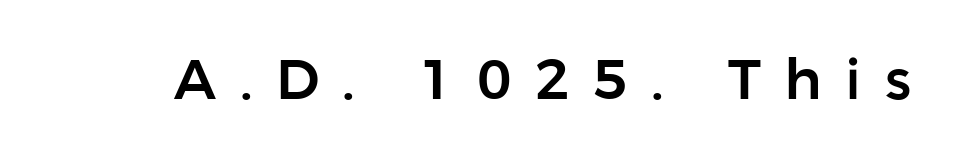
The image shows 56 px sans-serif type, upright; set unusually wide letter spacing (+0.42 em), not underlined; low stroke contrast and a medium x-height.
